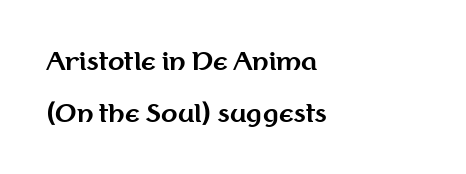
The image shows 24 px bold type, upright; set left-aligned, loose line spacing (2.16x), normal letter spacing, not underlined.
